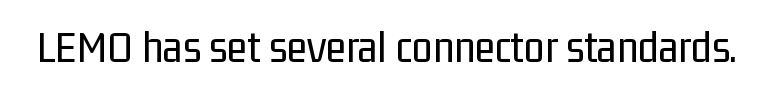
The image shows 47 px regular-weight, condensed sans-serif type, upright; set normal letter spacing, not underlined; low stroke contrast and a medium x-height.
